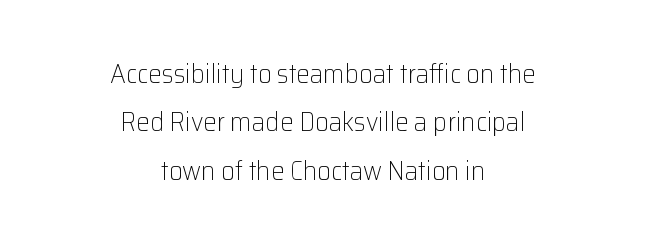
The image shows 27 px text type, upright; set centered, line spacing 1.79x, normal letter spacing, not underlined.
